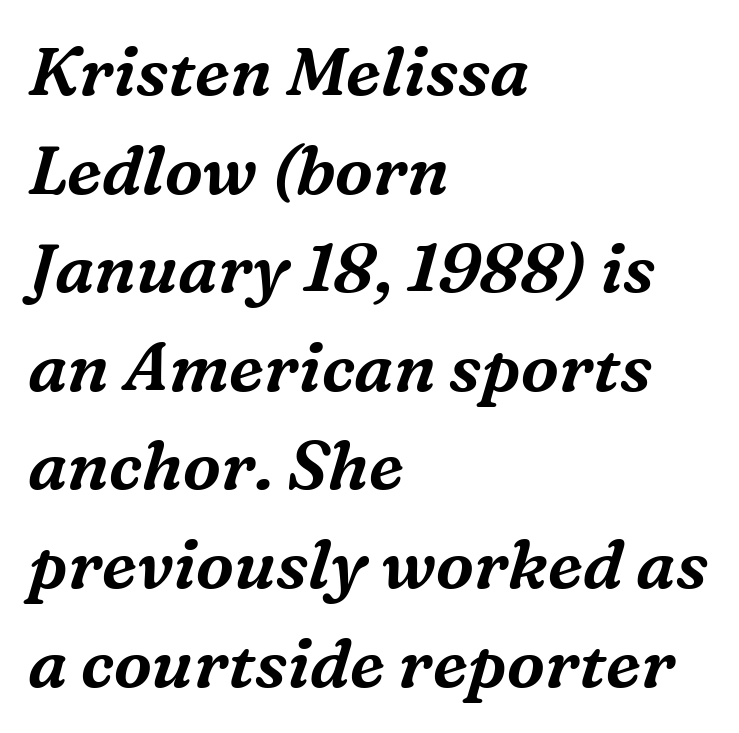
{"serif": "yes", "italic": "yes", "lean": "right", "slant_degrees": 16, "width": "normal", "stroke_contrast": "medium", "x_height": "medium", "monospaced": "no", "underline": "no", "align": "left", "line_spacing": "normal", "line_spacing_ratio": 1.45, "letter_spacing": "normal", "letter_spacing_em": 0.0, "glyph_px": 68}
